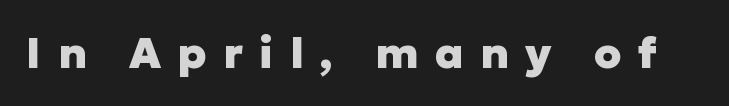
The image shows 43 px heavy sans-serif type, upright; set unusually wide letter spacing (+0.38 em), not underlined; low stroke contrast and a medium x-height.
